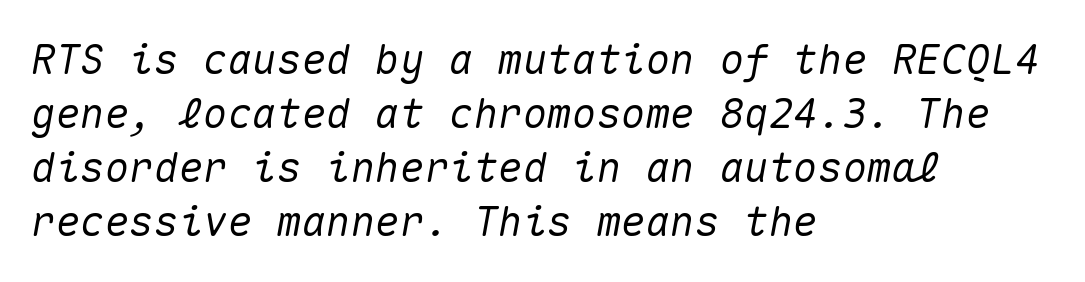
The image shows 41 px text type, italic (leaning right), monospaced; set left-aligned, normal line spacing (1.32x), normal letter spacing, not underlined; medium stroke contrast and a medium x-height.
